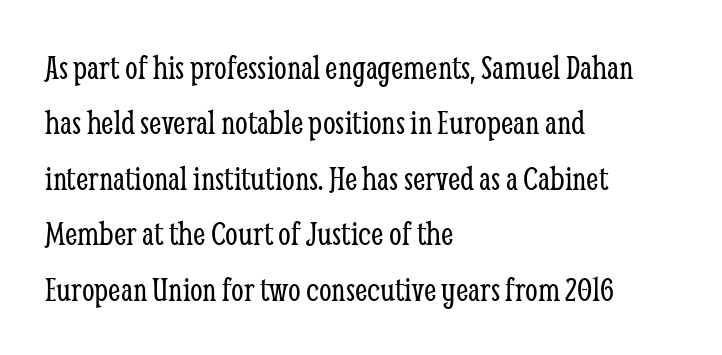
The image shows 36 px light, condensed serif type, upright; set left-aligned, normal line spacing (1.54x), normal letter spacing, not underlined; low stroke contrast and a medium x-height.
